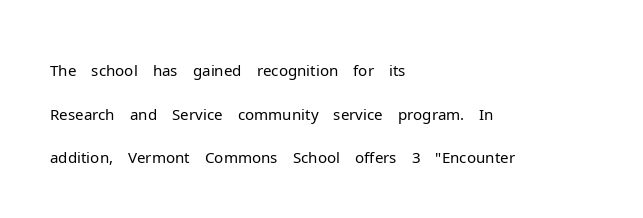
{"serif": "no", "italic": "no", "bold": "no", "weight": "light", "width": "normal", "stroke_contrast": "low", "x_height": "medium", "monospaced": "no", "underline": "no", "align": "left", "line_spacing": "normal", "line_spacing_ratio": 1.41, "letter_spacing": "normal", "letter_spacing_em": 0.0, "glyph_px": 31}
